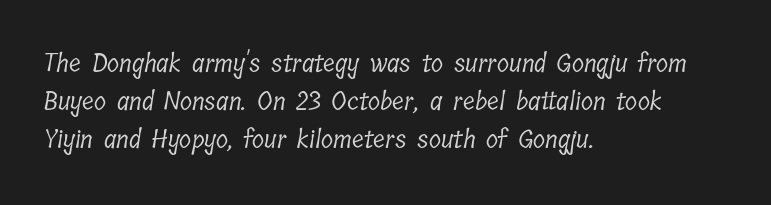
The image shows 25 px text type; set left-aligned, normal line spacing (1.53x), normal letter spacing, not underlined.
